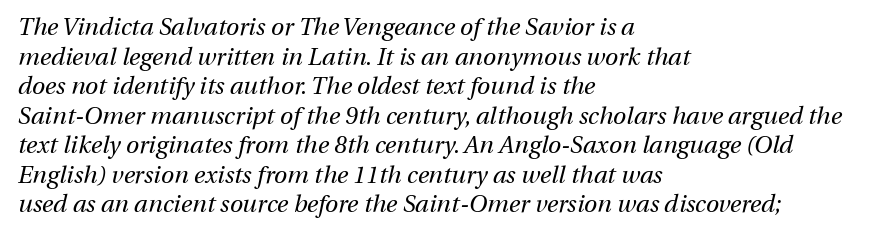
Check the space under the baseline: it is left empty. The rendering applies a slant to the glyphs. Spacing between characters is what you'd get straight out of the box. No letter is thick-stroked: the sample isn't bold. A classic flush-left, rag-right setting is used for this passage.
